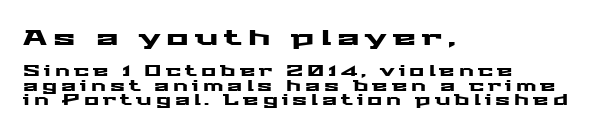
Q: Is the text italic (slanted)? A: No, it is upright.
Q: Is the text underlined? A: No.
Q: How is the paragraph aligned? A: Left-aligned.
Q: Is the spacing between letters normal or unusually wide? A: Unusually wide.
Q: Is the spacing between lines tight, normal or loose? A: Tight.
Q: Which block of text is set in a larger size, the first (top) or the second (bottom)? A: The first (top) one.
